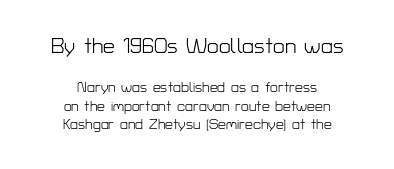
The image shows 21 px text type, upright; set centered, normal line spacing (1.34x), normal letter spacing, not underlined; the first (top) block is 1.5x larger.
